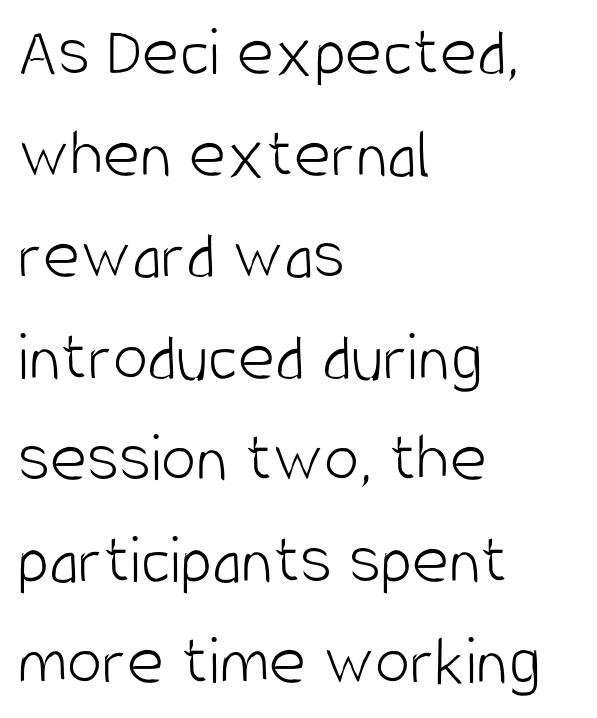
The characters display no serif detailing; their extremities are plain. Is this a fixed-width face? No — the glyphs have proportional, varying widths. Every character sits straight up, as roman type does. Glance below the letters and you will spot only blank space.
